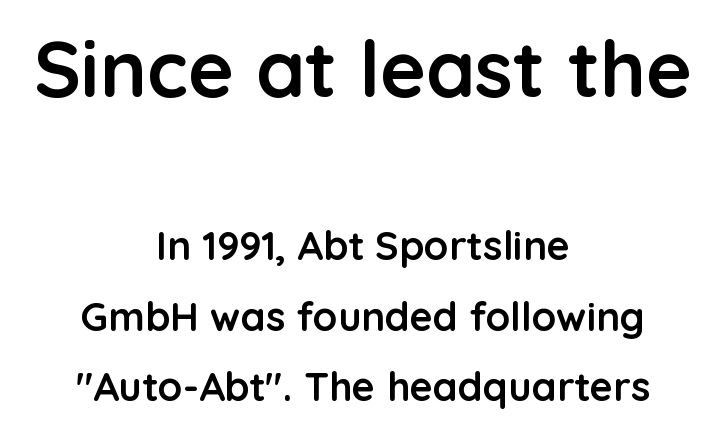
{"serif": "no", "italic": "no", "bold": "yes", "weight": "semibold", "width": "normal", "stroke_contrast": "low", "x_height": "medium", "monospaced": "no", "underline": "no", "align": "center", "line_spacing_ratio": 1.76, "letter_spacing": "normal", "letter_spacing_em": 0.0, "larger_block": "first", "size_ratio": 1.98, "glyph_px": 79}
